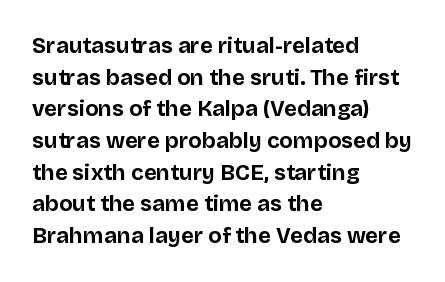
Q: Is the text bold? A: Yes.
Q: Is the text italic (slanted)? A: No, it is upright.
Q: Is the text underlined? A: No.
Q: How is the paragraph aligned? A: Left-aligned.
Q: Is the spacing between letters normal or unusually wide? A: Normal.
Q: Is the spacing between lines tight, normal or loose? A: Normal.
